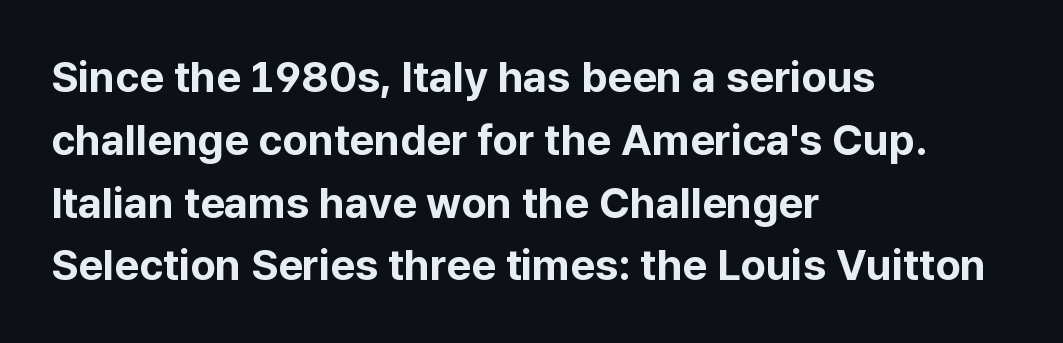
Q: Is the text bold? A: Yes.
Q: Is the text italic (slanted)? A: No, it is upright.
Q: Is the typeface a serif or a sans-serif typeface? A: Sans-serif.
Q: Is the text underlined? A: No.
Q: How is the paragraph aligned? A: Left-aligned.
Q: Is the spacing between letters normal or unusually wide? A: Normal.
Q: Is the spacing between lines tight, normal or loose? A: Normal.
Q: Width (condensed, normal, or wide)? A: Normal.
Q: Stroke contrast? A: Low.
Q: x-height? A: Medium.
Q: Monospaced? A: No.
